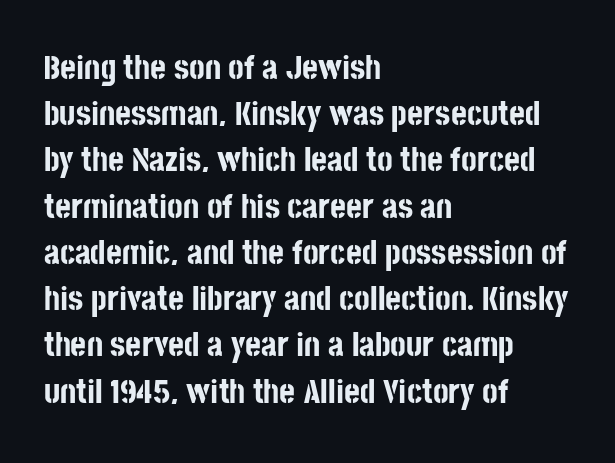
A classic flush-left, rag-right setting is used for this passage. Posture: vertical. Honestly, the row spacing looks completely unremarkable. The passage shown is typeset with a sans-serif family. In terms of weight, the rendering is a true, heavy bold. The tracking reads as untouched default to a designer's eye.
